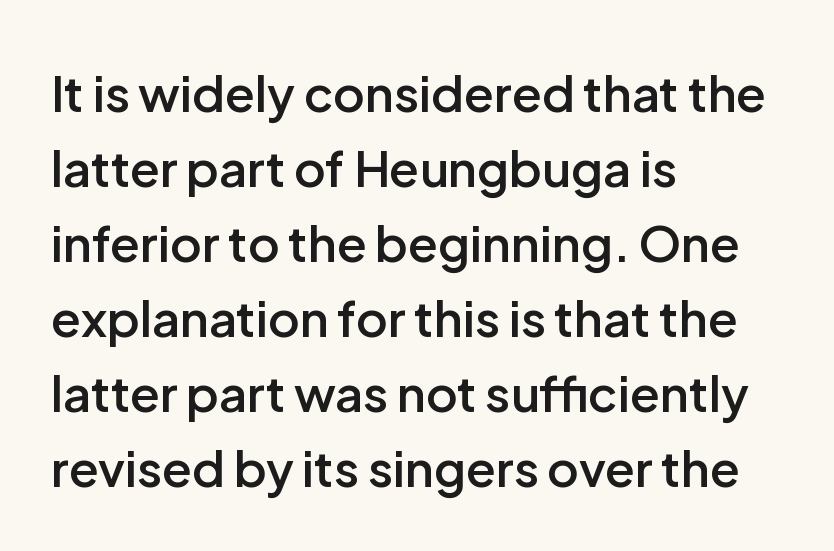
{"serif": "no", "italic": "no", "bold": "semi", "weight": "semibold", "width": "normal", "stroke_contrast": "low", "x_height": "medium", "monospaced": "no", "underline": "no", "align": "left", "line_spacing": "normal", "line_spacing_ratio": 1.53, "letter_spacing": "normal", "letter_spacing_em": 0.0, "glyph_px": 49}
